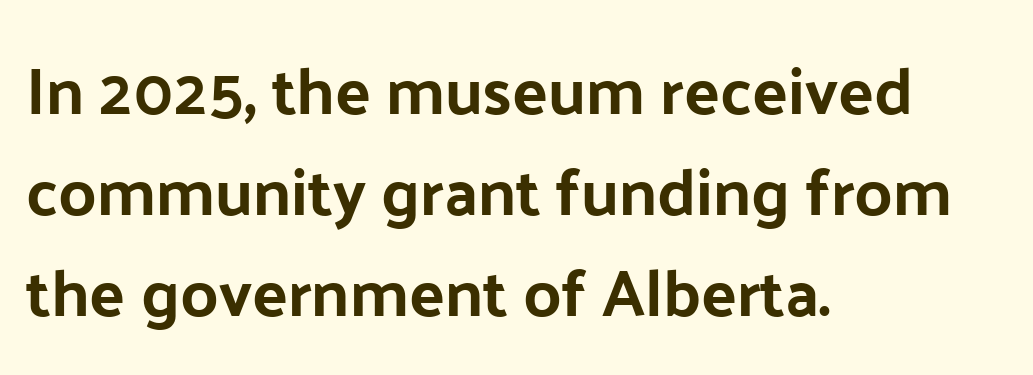
Note the varied advance widths — an 'i' is clearly narrower than an 'm'. Rows of type keep a routine distance in the vertical direction. The paragraph shown leans on its left margin. Beneath every word, the page is bare. Designer's note — italics off, roman on.
